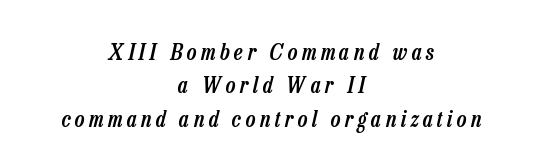
The image shows 23 px text type, italic (leaning right); set centered, normal line spacing (1.45x), unusually wide letter spacing (+0.2 em), not underlined.
